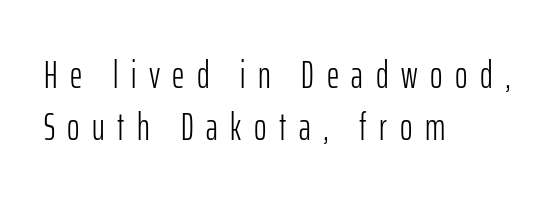
{"serif": "no", "italic": "no", "bold": "no", "weight": "light", "width": "condensed", "stroke_contrast": "low", "x_height": "medium", "monospaced": "no", "underline": "no", "align": "left", "line_spacing": "normal", "line_spacing_ratio": 1.38, "letter_spacing": "wide", "letter_spacing_em": 0.33, "glyph_px": 38}
